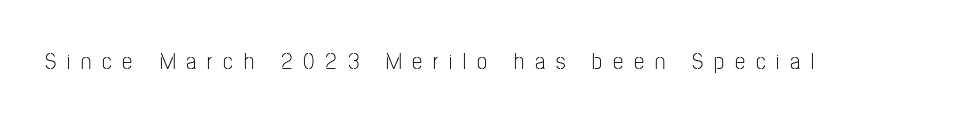
Letter spacing: wide. These lines were composed using upright roman letters. Anything drawn beneath the words? Only blank space. Letters have the restrained weight of plain body copy at most.
